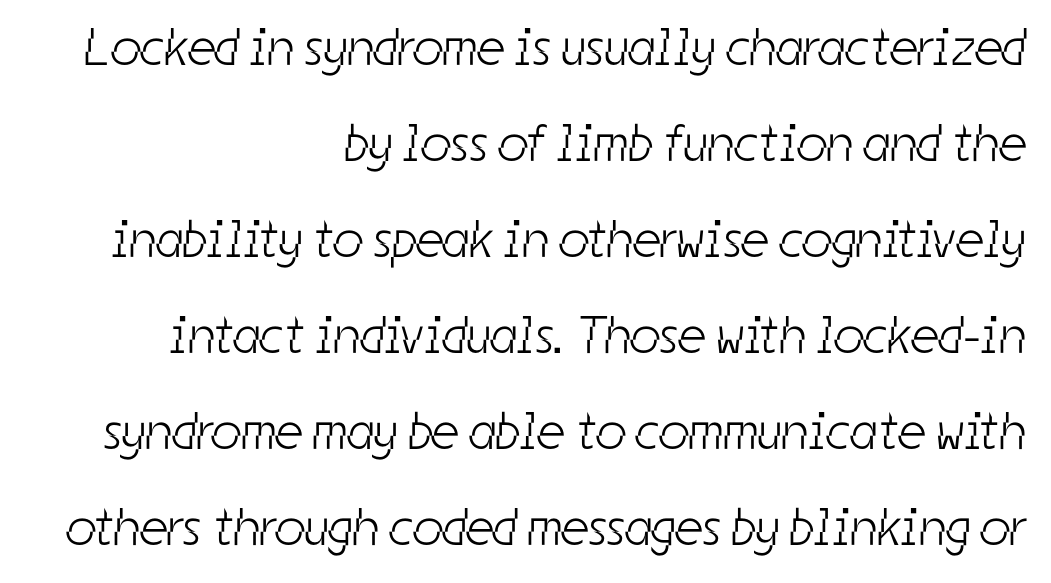
{"serif": "no", "bold": "no", "weight": "light", "width": "condensed", "stroke_contrast": "low", "x_height": "medium", "monospaced": "no", "underline": "no", "align": "right", "line_spacing_ratio": 1.81, "letter_spacing": "normal", "letter_spacing_em": 0.0, "glyph_px": 53}
